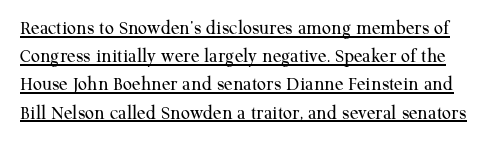
The image shows 20 px text type, upright; set normal line spacing (1.41x), normal letter spacing, underlined.
